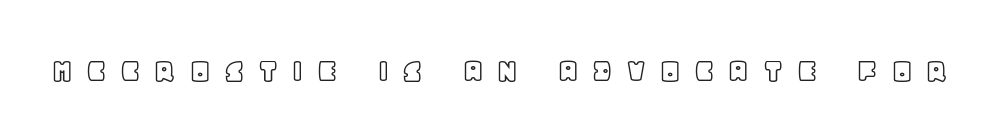
The image shows 36 px text type, upright; set unusually wide letter spacing (+0.33 em), not underlined; a large x-height.
